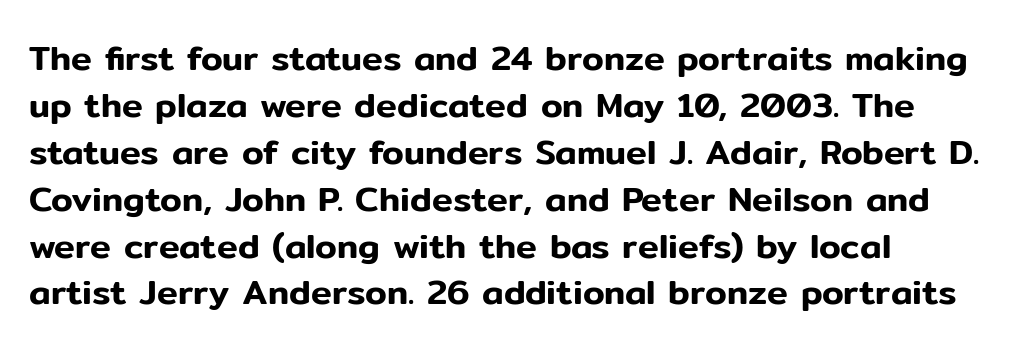
{"serif": "no", "italic": "no", "width": "normal", "stroke_contrast": "low", "x_height": "medium", "monospaced": "no", "underline": "no", "line_spacing": "normal", "line_spacing_ratio": 1.34, "letter_spacing": "normal", "letter_spacing_em": 0.0, "glyph_px": 35}
